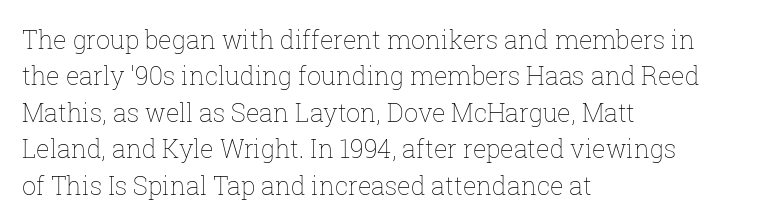
In terms of posture, this sample is upright. The passage shown has conventional tracking throughout. The zone under the glyphs is completely vacant. The lines are quadded left. These glyphs show unthickened strokes, regular width or finer. Rows of type keep a routine distance in the vertical direction.
